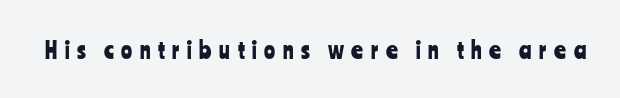
The image shows 23 px text type, upright; set unusually wide letter spacing (+0.33 em), not underlined.
